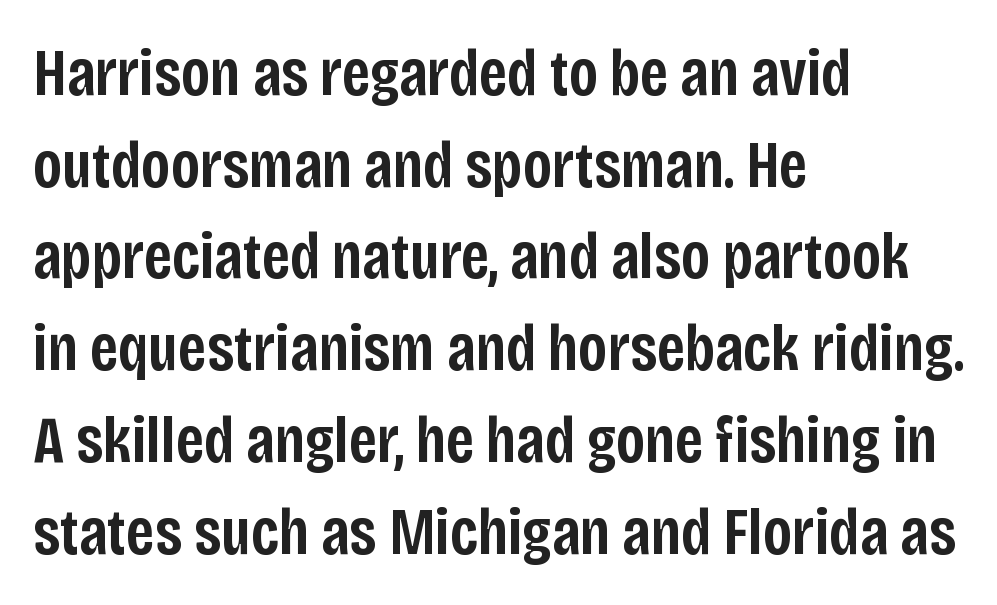
{"serif": "no", "italic": "no", "bold": "semi", "weight": "semibold", "width": "condensed", "stroke_contrast": "low", "x_height": "large", "monospaced": "no", "underline": "no", "align": "left", "line_spacing": "normal", "line_spacing_ratio": 1.39, "letter_spacing": "normal", "letter_spacing_em": 0.0, "glyph_px": 66}
